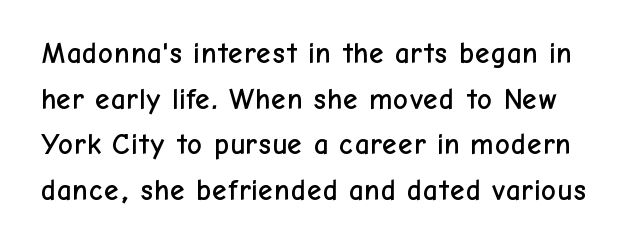
The image shows 29 px sans-serif type, upright; set normal line spacing (1.57x), normal letter spacing, not underlined; low stroke contrast and a medium x-height.
